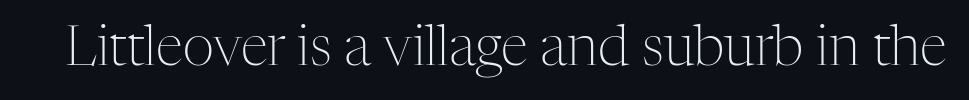
Each stroke keeps to a modest, everyday thickness or less. Does the lettering tilt? It doesn't — this is upright. The letters carry serifs — small finishing strokes at the ends of their stems. Standard letterfit; no display-style spreading of the glyphs.
